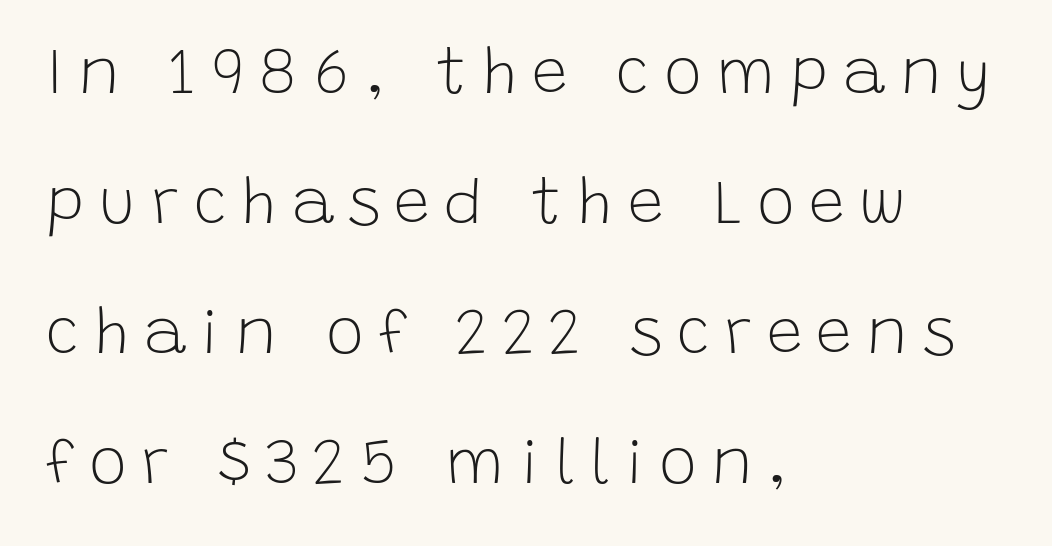
The weight tops out at a normal text grade. The passage shown stacks its lines with a broad gap. A sans-serif font was chosen for this passage. Quick note: underline off. Ordinary non-slanted type is in use.
